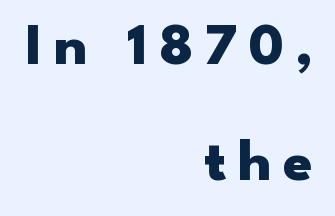
The zone under the glyphs is completely vacant. How heavy is the stroke? Heavy — this is a bold. Display-style spreading of the glyphs; the letterfit is very open. Does the type have serifs? No, each stem ends abruptly. Varying glyph widths throughout — classic text-font behaviour. The line-height multiplier appears high, well above default.
